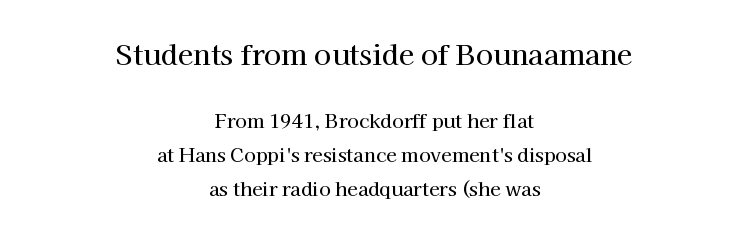
Q: Is the text italic (slanted)? A: No, it is upright.
Q: Is the typeface a serif or a sans-serif typeface? A: Serif.
Q: Is the text underlined? A: No.
Q: How is the paragraph aligned? A: Centered.
Q: Is the spacing between letters normal or unusually wide? A: Normal.
Q: Which block of text is set in a larger size, the first (top) or the second (bottom)? A: The first (top) one.
Q: Width (condensed, normal, or wide)? A: Normal.
Q: Stroke contrast? A: High.
Q: x-height? A: Medium.
Q: Monospaced? A: No.
